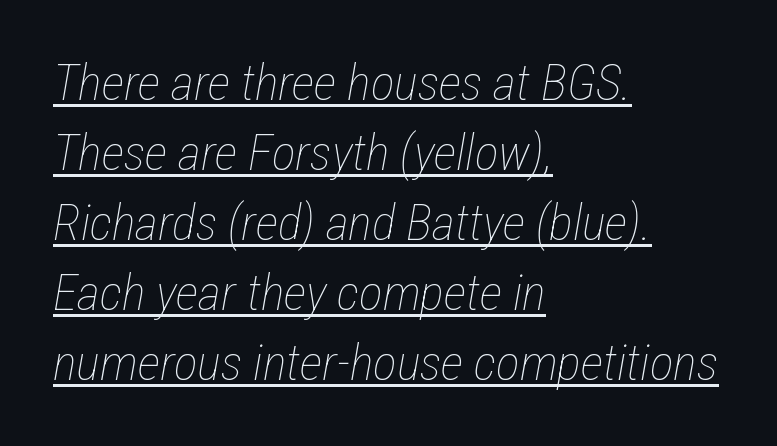
Q: Is the text bold? A: No.
Q: Is the text italic (slanted)? A: Yes, it leans right by about 12 degrees.
Q: Is the text underlined? A: Yes.
Q: How is the paragraph aligned? A: Left-aligned.
Q: Is the spacing between letters normal or unusually wide? A: Normal.
Q: Is the spacing between lines tight, normal or loose? A: Normal.
Q: Width (condensed, normal, or wide)? A: Condensed.
Q: Stroke contrast? A: Low.
Q: x-height? A: Medium.
Q: Monospaced? A: No.
